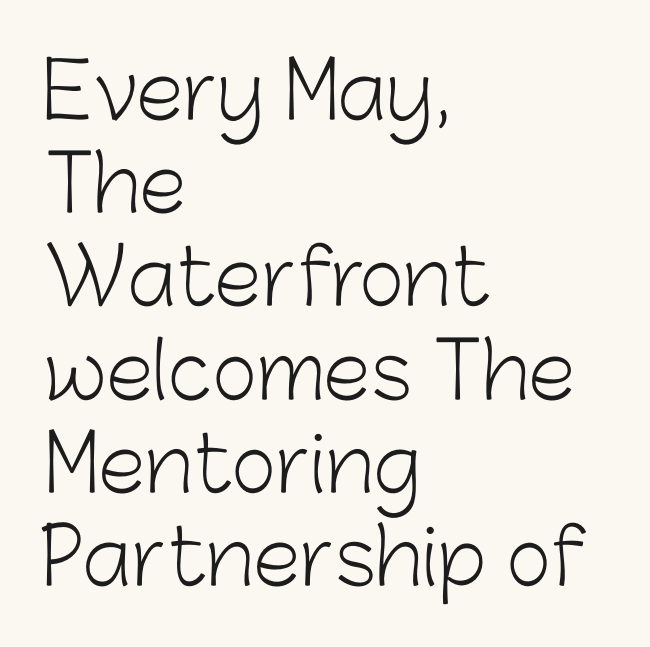
{"serif": "no", "italic": "no", "bold": "no", "weight": "light", "width": "normal", "stroke_contrast": "low", "x_height": "medium", "monospaced": "no", "underline": "no", "align": "left", "line_spacing_ratio": 1.21, "letter_spacing": "normal", "letter_spacing_em": 0.0, "glyph_px": 77}
